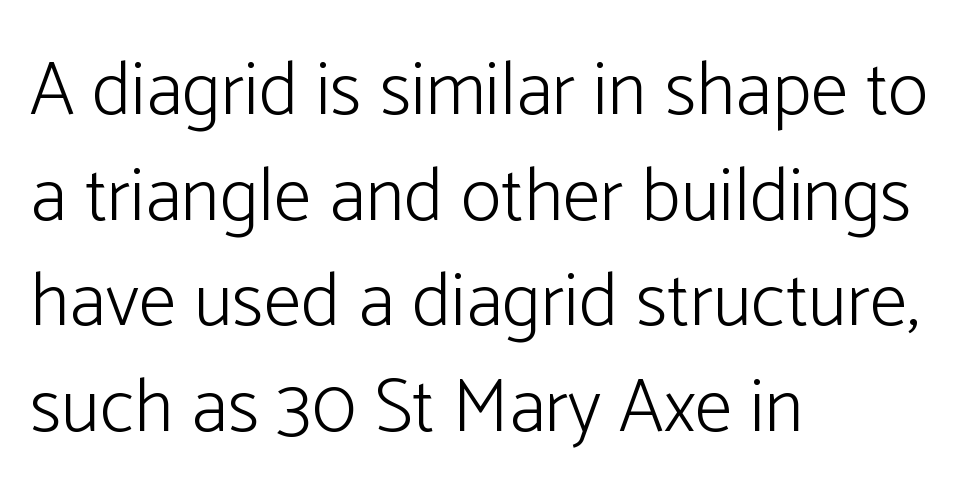
The image shows 76 px light sans-serif type, upright; set left-aligned, normal line spacing (1.39x), normal letter spacing, not underlined; low stroke contrast and a medium x-height.
